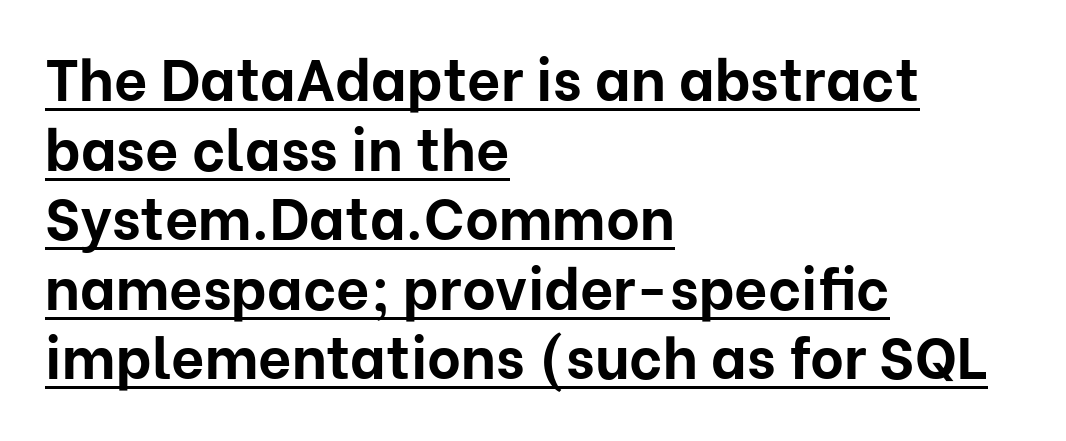
{"serif": "no", "italic": "no", "bold": "yes", "weight": "bold", "width": "normal", "stroke_contrast": "low", "x_height": "medium", "monospaced": "no", "underline": "yes", "align": "left", "line_spacing_ratio": 1.2, "letter_spacing": "normal", "letter_spacing_em": 0.0, "glyph_px": 58}
